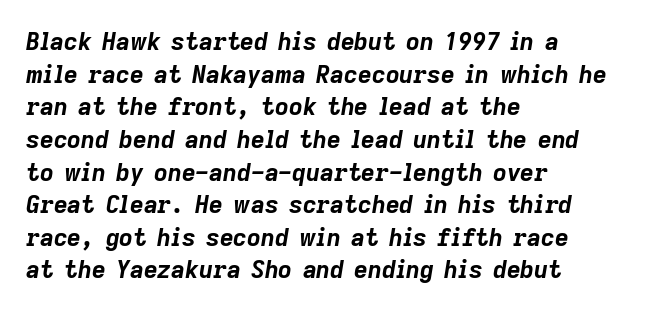
The vertical gap from one line to the next is medium. The foot of each line stays bare and open. There is no visible air inserted between adjacent glyphs. In terms of weight, the rendering is a true, heavy bold. The glyphs look as if they've been sheared to an angle.
